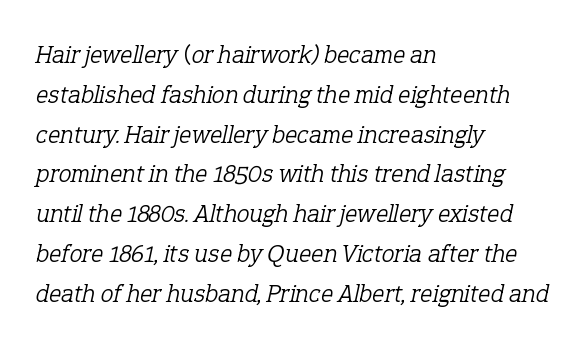
Q: Is the text bold? A: No.
Q: Is the text italic (slanted)? A: Yes, it leans right by about 12 degrees.
Q: Is the text underlined? A: No.
Q: How is the paragraph aligned? A: Left-aligned.
Q: Is the spacing between letters normal or unusually wide? A: Normal.
Q: Is the spacing between lines tight, normal or loose? A: Normal.
